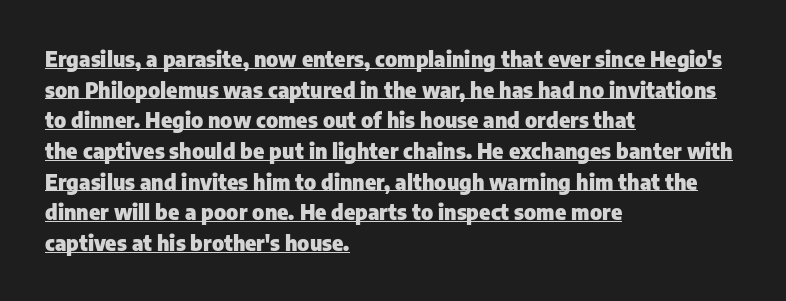
{"italic": "no", "bold": "yes", "underline": "yes", "align": "left", "line_spacing": "normal", "line_spacing_ratio": 1.46, "letter_spacing": "normal", "letter_spacing_em": 0.0, "glyph_px": 21}
